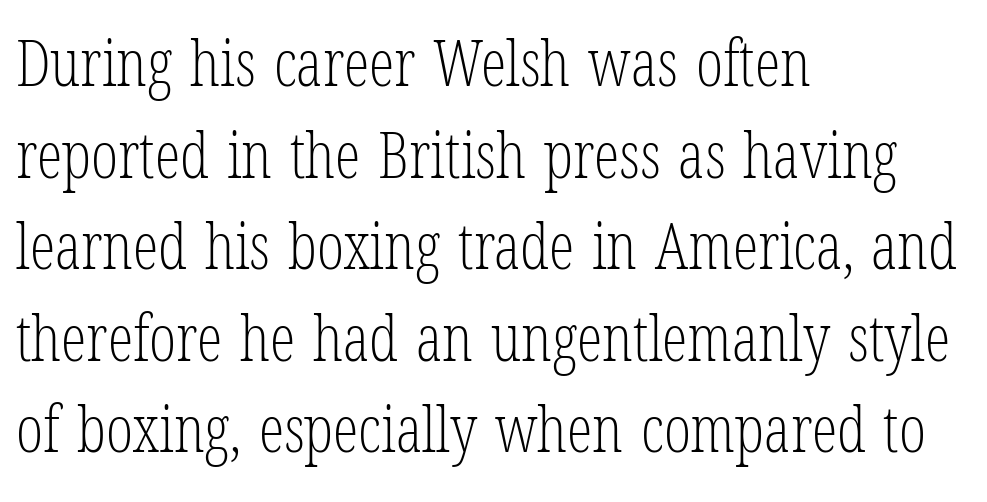
Q: Is the text bold? A: No.
Q: Is the text italic (slanted)? A: No, it is upright.
Q: Is the typeface a serif or a sans-serif typeface? A: Serif.
Q: Is the text underlined? A: No.
Q: How is the paragraph aligned? A: Left-aligned.
Q: Is the spacing between letters normal or unusually wide? A: Normal.
Q: Is the spacing between lines tight, normal or loose? A: Normal.
Q: Width (condensed, normal, or wide)? A: Condensed.
Q: Stroke contrast? A: Low.
Q: x-height? A: Medium.
Q: Monospaced? A: No.
